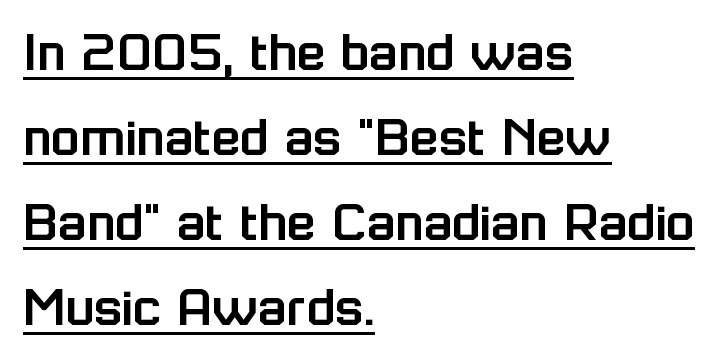
Q: Is the text italic (slanted)? A: No, it is upright.
Q: Is the typeface a serif or a sans-serif typeface? A: Sans-serif.
Q: Is the text underlined? A: Yes.
Q: How is the paragraph aligned? A: Left-aligned.
Q: Is the spacing between letters normal or unusually wide? A: Normal.
Q: Is the spacing between lines tight, normal or loose? A: Normal.
Q: Width (condensed, normal, or wide)? A: Normal.
Q: Stroke contrast? A: Low.
Q: x-height? A: Medium.
Q: Monospaced? A: No.
